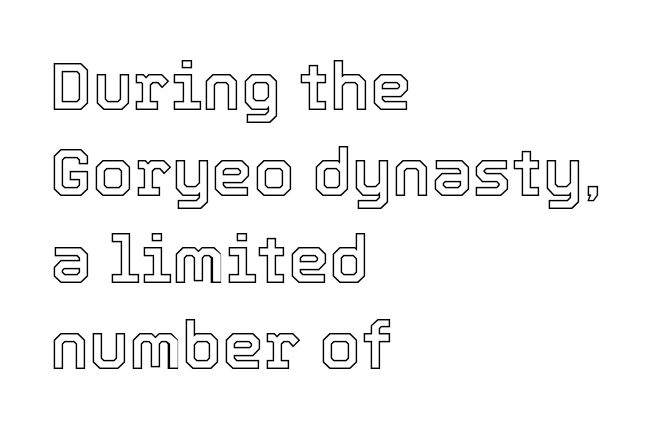
{"italic": "no", "width": "normal", "x_height": "medium", "monospaced": "no", "underline": "no", "align": "left", "line_spacing": "normal", "line_spacing_ratio": 1.31, "letter_spacing": "normal", "letter_spacing_em": 0.0, "glyph_px": 66}
